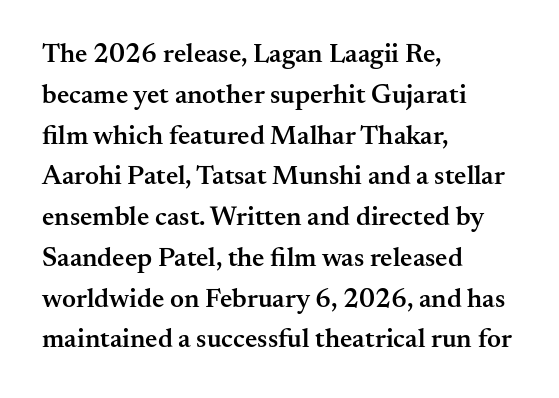
The image shows 27 px text type, upright; set left-aligned, normal line spacing (1.51x), normal letter spacing, not underlined.
